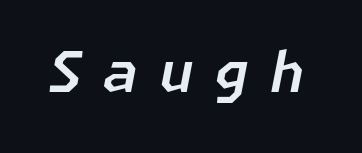
Each row of text sits above clean, open space. You can tell it's italic because the verticals aren't actually vertical. There is plenty of visible air inserted between adjacent glyphs.
